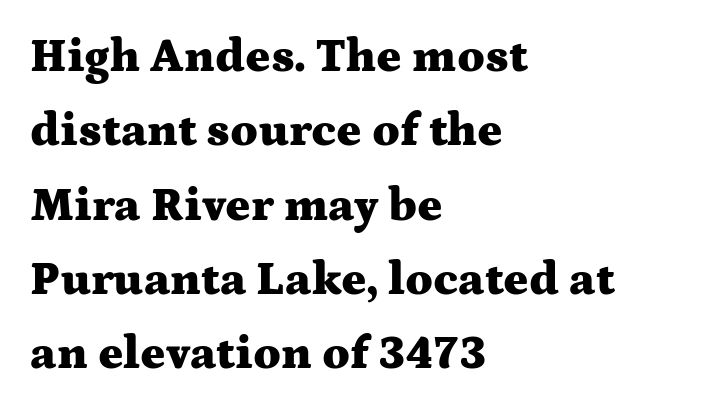
Q: Is the text bold? A: Yes.
Q: Is the text italic (slanted)? A: No, it is upright.
Q: Is the typeface a serif or a sans-serif typeface? A: Serif.
Q: Is the text underlined? A: No.
Q: How is the paragraph aligned? A: Left-aligned.
Q: Is the spacing between letters normal or unusually wide? A: Normal.
Q: Is the spacing between lines tight, normal or loose? A: Normal.
Q: Width (condensed, normal, or wide)? A: Wide.
Q: Stroke contrast? A: Medium.
Q: x-height? A: Medium.
Q: Monospaced? A: No.
